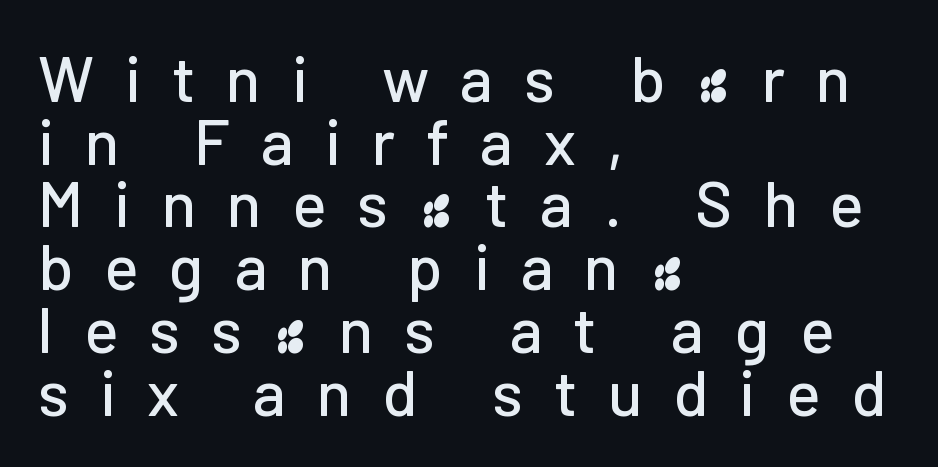
Q: Is the text italic (slanted)? A: No, it is upright.
Q: Is the typeface a serif or a sans-serif typeface? A: Sans-serif.
Q: Is the text underlined? A: No.
Q: How is the paragraph aligned? A: Left-aligned.
Q: Is the spacing between letters normal or unusually wide? A: Unusually wide.
Q: Is the spacing between lines tight, normal or loose? A: Tight.
Q: Width (condensed, normal, or wide)? A: Normal.
Q: Stroke contrast? A: Low.
Q: x-height? A: Medium.
Q: Monospaced? A: No.
